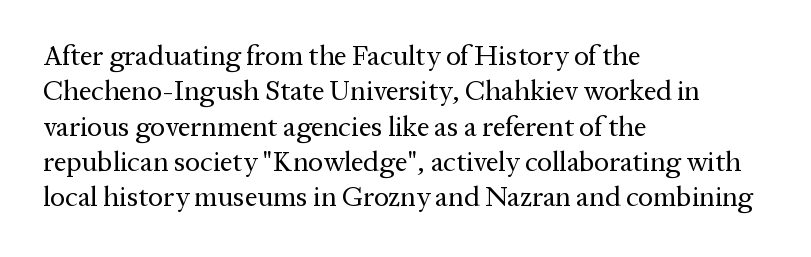
The space directly below the letters is spotless. Line beginnings align vertically; line endings do not. There is no visible air inserted between adjacent glyphs. Each stroke keeps to a modest, everyday thickness or less. The rows are spaced the way most documents space them.
